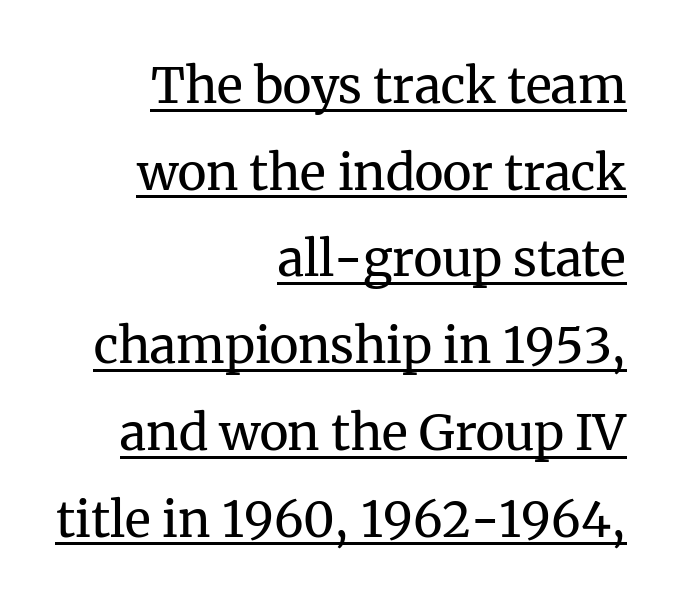
{"serif": "yes", "italic": "no", "bold": "no", "weight": "regular", "width": "normal", "stroke_contrast": "medium", "x_height": "medium", "monospaced": "no", "underline": "yes", "align": "right", "line_spacing_ratio": 1.77, "letter_spacing": "normal", "letter_spacing_em": 0.0, "glyph_px": 49}
